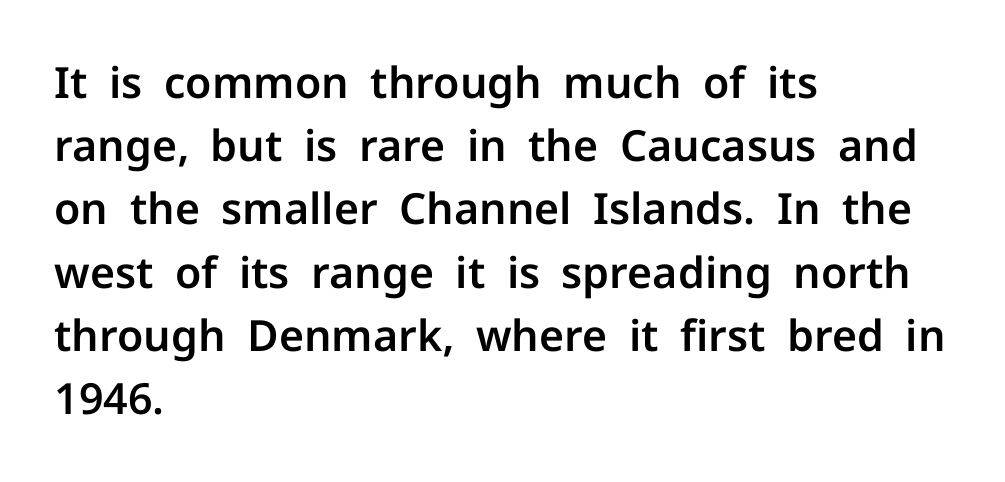
Q: Is the text italic (slanted)? A: No, it is upright.
Q: Is the typeface a serif or a sans-serif typeface? A: Sans-serif.
Q: Is the text underlined? A: No.
Q: How is the paragraph aligned? A: Left-aligned.
Q: Is the spacing between letters normal or unusually wide? A: Normal.
Q: Is the spacing between lines tight, normal or loose? A: Normal.
Q: Width (condensed, normal, or wide)? A: Normal.
Q: Stroke contrast? A: Low.
Q: x-height? A: Medium.
Q: Monospaced? A: No.
